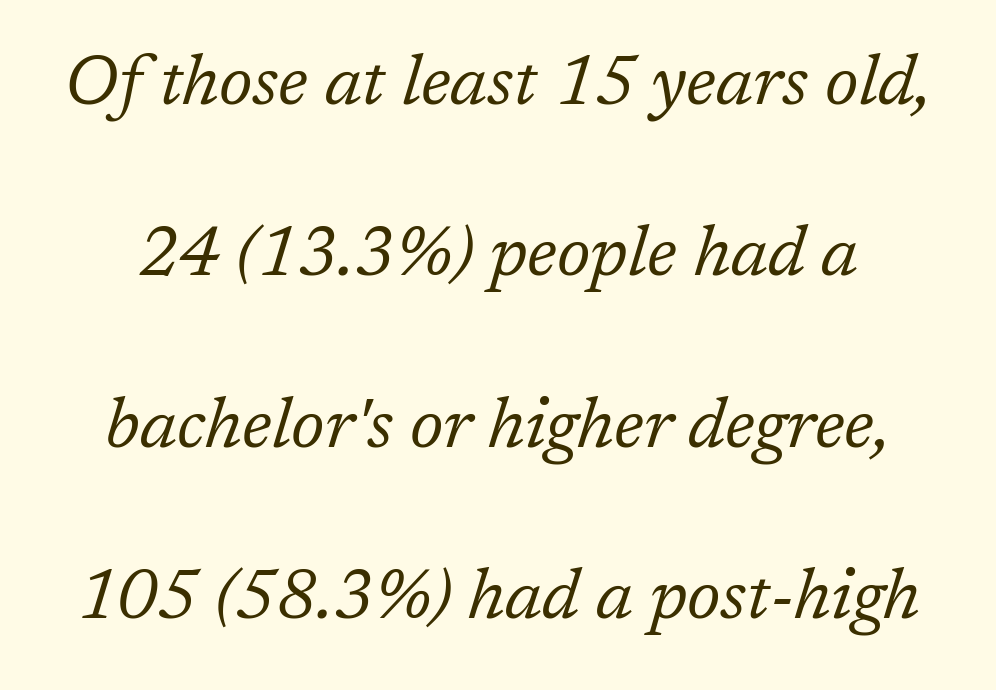
The image shows 70 px regular-weight serif type, italic (leaning right); set loose line spacing (2.45x), normal letter spacing, not underlined; low stroke contrast and a medium x-height.
